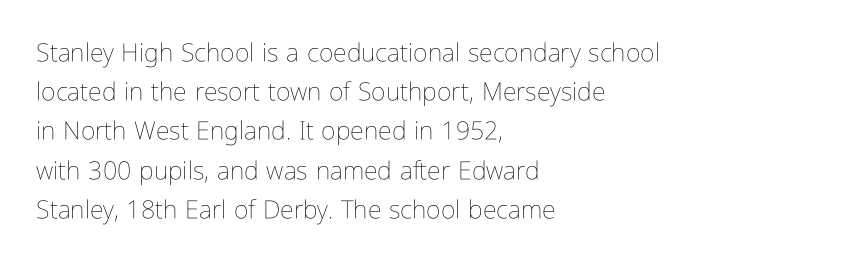
Is this a heavy cut? Hardly; it is regular or lighter. In CSS terms this would be text-align: left. Words appear dense and cohesive because spacing is normal. The gap between lines stays unmarked. Reading down the column, the eye jumps a familiar distance to each next line. This is roman type, the default non-slanted kind.
